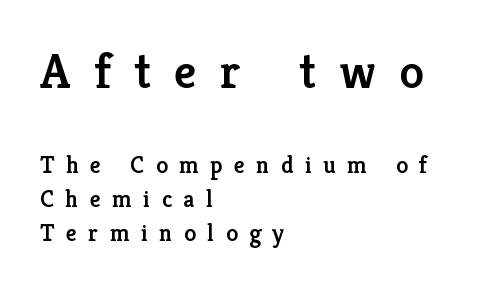
The image shows 49 px semibold serif type, upright; set left-aligned, normal line spacing (1.42x), unusually wide letter spacing (+0.48 em), not underlined; the first (top) block is 2.04x larger; low stroke contrast and a medium x-height.
